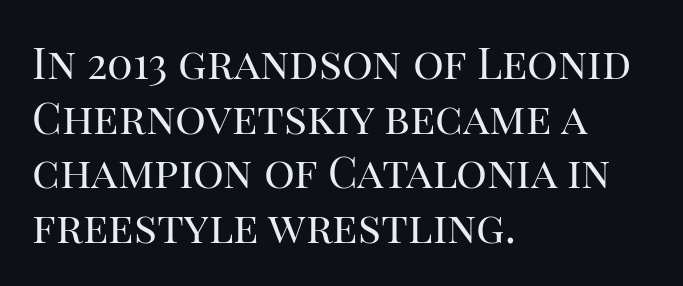
{"serif": "yes", "italic": "no", "bold": "no", "weight": "regular", "width": "normal", "stroke_contrast": "high", "x_height": "large", "monospaced": "no", "underline": "no", "align": "left", "line_spacing": "normal", "line_spacing_ratio": 1.27, "letter_spacing": "normal", "letter_spacing_em": 0.0, "glyph_px": 43}
